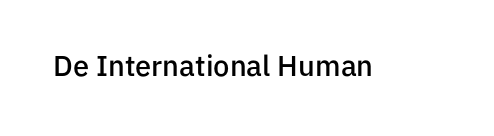
The image shows 29 px semibold sans-serif type, upright; set normal letter spacing, not underlined; low stroke contrast and a medium x-height.
